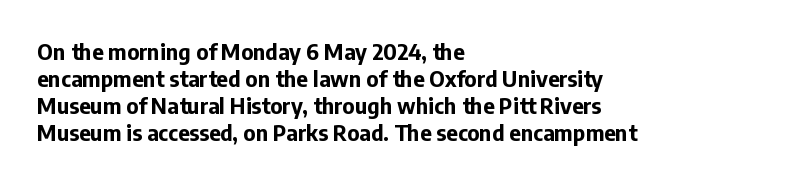
The setting favours the left margin, as ordinary paragraphs usually do. The strip under each line holds only bare page. Every letter is thick-stroked: bold, no question. In terms of posture, this sample is upright. Is the letter spacing exaggerated? No — it looks like the ordinary default.
